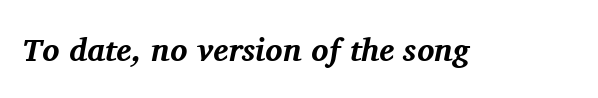
Q: Is the text bold? A: Yes.
Q: Is the text italic (slanted)? A: Yes, it leans right by about 11 degrees.
Q: Is the typeface a serif or a sans-serif typeface? A: Serif.
Q: Is the text underlined? A: No.
Q: Is the spacing between letters normal or unusually wide? A: Normal.
Q: Width (condensed, normal, or wide)? A: Normal.
Q: Stroke contrast? A: Medium.
Q: x-height? A: Medium.
Q: Monospaced? A: No.
